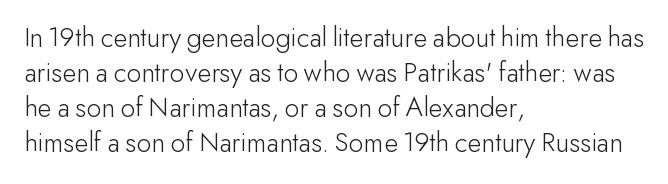
The image shows 29 px light sans-serif type, upright; set left-aligned, line spacing 1.21x, normal letter spacing, not underlined; low stroke contrast and a small x-height.
